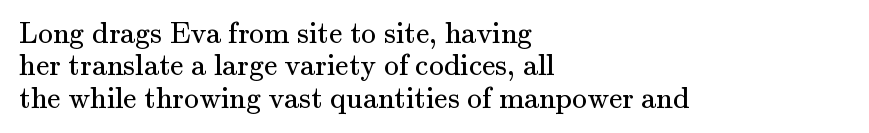
Is there much room between lines? No — they nearly touch. Ascenders rise straight up at ninety degrees. These lines keep a tight, regular rhythm from letter to letter. A serif font was chosen for this passage. Descenders are the only things crossing below the line.
